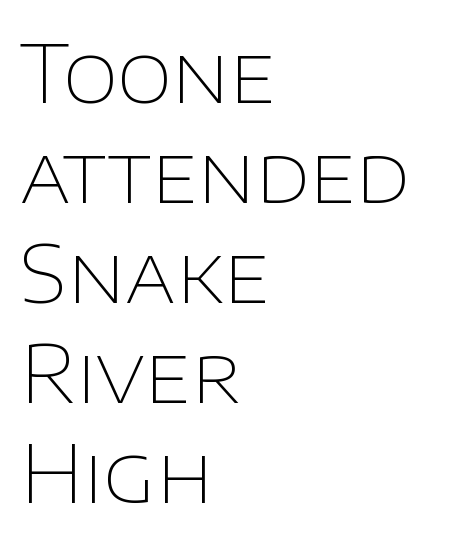
Q: Is the text bold? A: No.
Q: Is the text italic (slanted)? A: No, it is upright.
Q: Is the typeface a serif or a sans-serif typeface? A: Sans-serif.
Q: Is the text underlined? A: No.
Q: How is the paragraph aligned? A: Left-aligned.
Q: Is the spacing between letters normal or unusually wide? A: Normal.
Q: Is the spacing between lines tight, normal or loose? A: Normal.
Q: Width (condensed, normal, or wide)? A: Normal.
Q: Stroke contrast? A: Low.
Q: x-height? A: Large.
Q: Monospaced? A: No.
